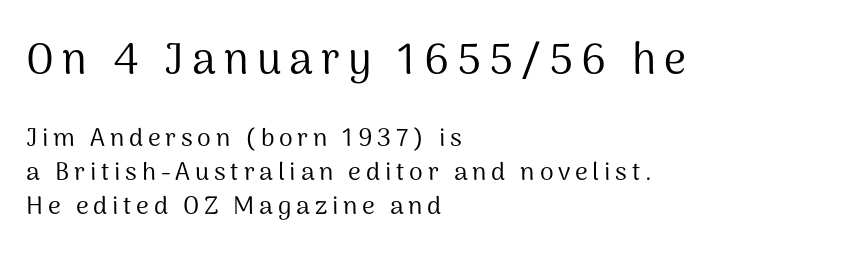
A quiet, ordinary-to-light weight characterises the typeface. Each letter's strokes conclude bluntly, with no projecting serifs. Interline gaps are of average width in this sample. Unlike italic type, these characters show no tilt at all.
